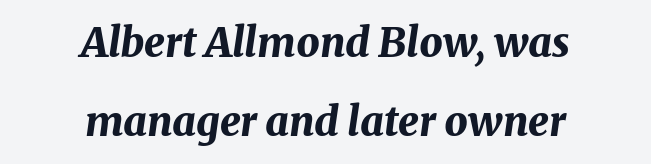
The image shows 41 px bold type, italic (leaning right); set centered, loose line spacing (1.92x), normal letter spacing, not underlined; medium stroke contrast and a medium x-height.
